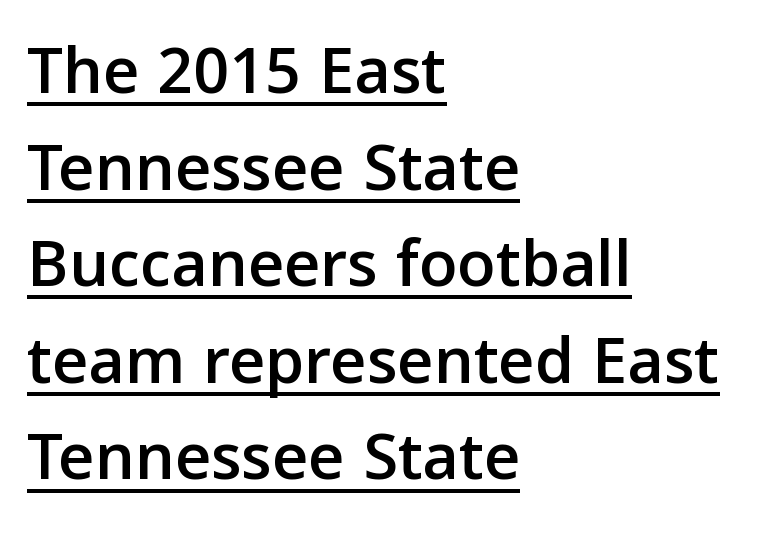
{"serif": "no", "italic": "no", "width": "normal", "stroke_contrast": "low", "x_height": "medium", "monospaced": "no", "underline": "yes", "align": "left", "line_spacing": "normal", "line_spacing_ratio": 1.38, "letter_spacing": "normal", "letter_spacing_em": 0.0, "glyph_px": 70}
